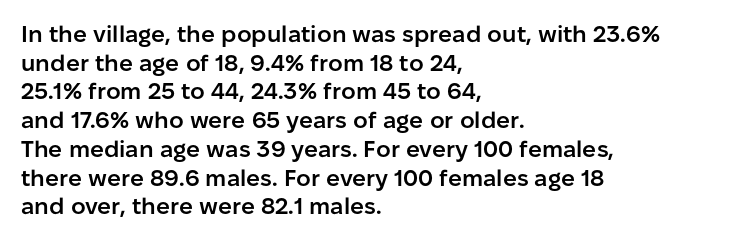
The image shows 23 px text type, upright; set left-aligned, normal line spacing (1.25x), normal letter spacing, not underlined.
